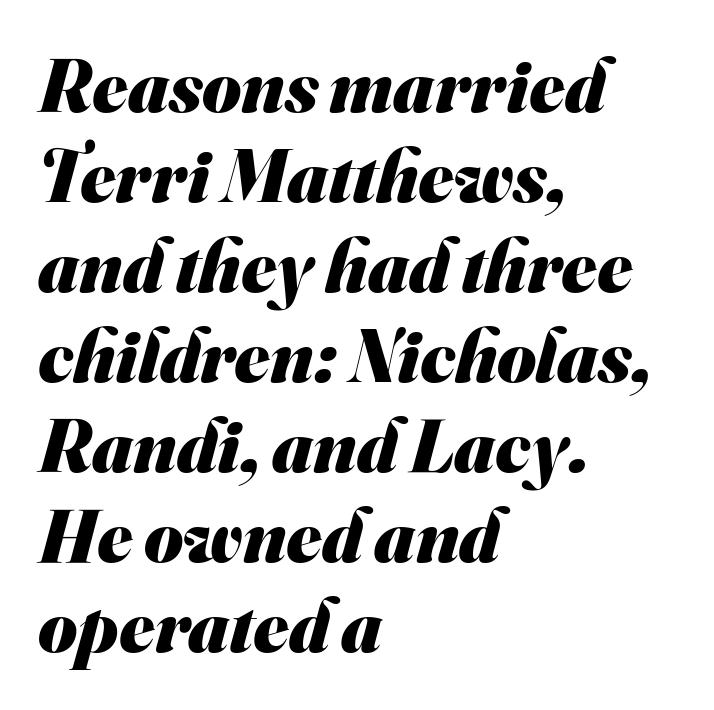
{"serif": "no", "bold": "yes", "weight": "heavy", "width": "normal", "stroke_contrast": "medium", "x_height": "small", "monospaced": "no", "underline": "no", "align": "left", "line_spacing_ratio": 1.2, "letter_spacing": "normal", "letter_spacing_em": 0.0, "glyph_px": 75}
